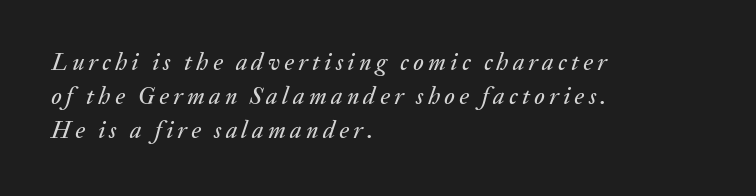
{"italic": "yes", "lean": "right", "slant_degrees": 20, "underline": "no", "align": "left", "line_spacing": "normal", "line_spacing_ratio": 1.42, "glyph_px": 24}
